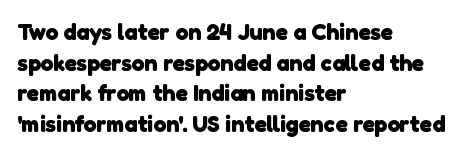
The image shows 23 px bold type; set left-aligned, normal line spacing (1.33x), normal letter spacing, not underlined.
